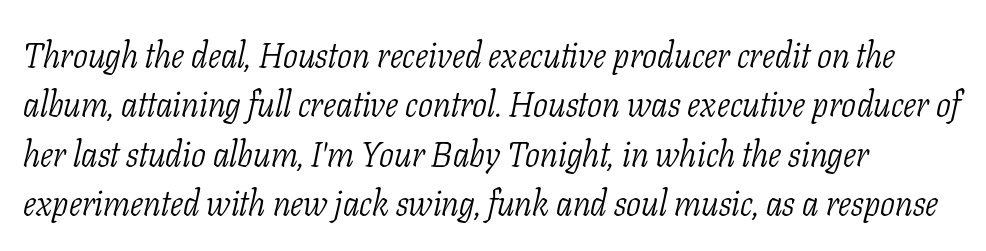
Quick note: italic. A student would call this left alignment; a typographer would say flush left, rag right. Letters rest on an invisible, unmarked baseline. This rendering leaves character spacing at its baseline value. Classification — serif. The passage shown is not bold in any degree.
